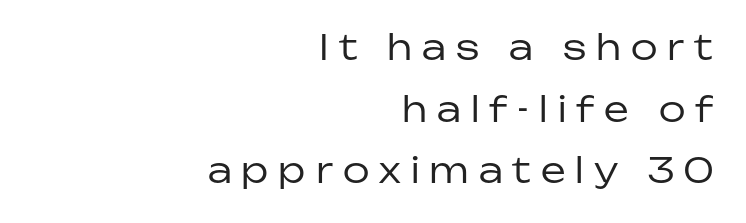
Q: Is the text bold? A: No.
Q: Is the text italic (slanted)? A: No, it is upright.
Q: Is the typeface a serif or a sans-serif typeface? A: Sans-serif.
Q: Is the text underlined? A: No.
Q: How is the paragraph aligned? A: Right-aligned.
Q: Is the spacing between letters normal or unusually wide? A: Unusually wide.
Q: Width (condensed, normal, or wide)? A: Normal.
Q: Stroke contrast? A: Low.
Q: x-height? A: Medium.
Q: Monospaced? A: No.
